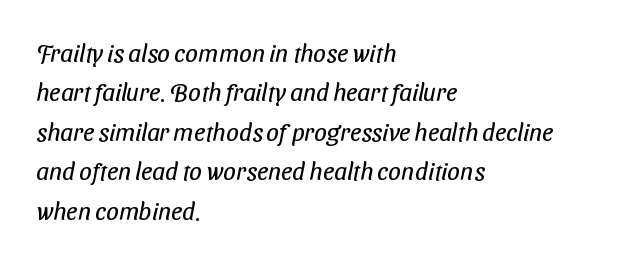
Descenders are the only things crossing below the line. Unbolded letterforms with no extra heft. The rows are spaced the way most documents space them. Where is the straight margin? On the left.
